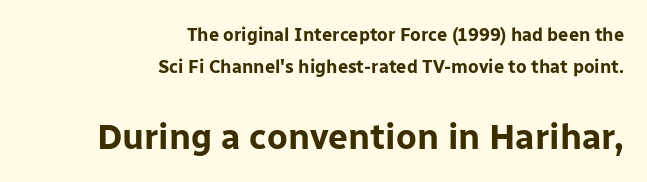
Reading top to bottom, the characters get bigger at the block break. Leftover space on each line is placed entirely before the opening word. Decoration check: the copy has no underline. Ascenders rise straight up at ninety degrees. The horizontal fit of the characters is conventional and even.
